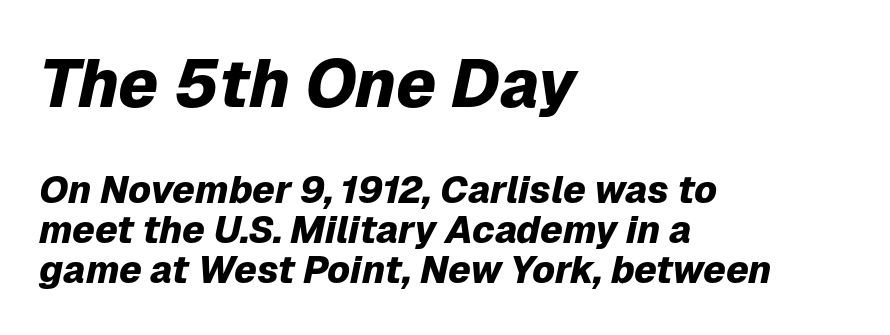
{"italic": "yes", "lean": "right", "slant_degrees": 12, "bold": "yes", "weight": "heavy", "width": "normal", "stroke_contrast": "low", "x_height": "medium", "monospaced": "no", "underline": "no", "align": "left", "line_spacing": "tight", "line_spacing_ratio": 1.06, "letter_spacing": "normal", "letter_spacing_em": 0.0, "larger_block": "first", "size_ratio": 1.76, "glyph_px": 67}
